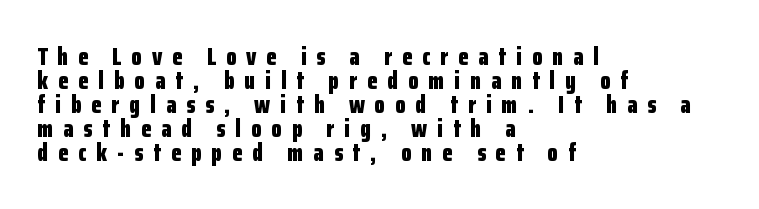
Q: Is the text bold? A: Yes.
Q: Is the text italic (slanted)? A: No, it is upright.
Q: Is the text underlined? A: No.
Q: How is the paragraph aligned? A: Left-aligned.
Q: Is the spacing between letters normal or unusually wide? A: Unusually wide.
Q: Is the spacing between lines tight, normal or loose? A: Tight.
